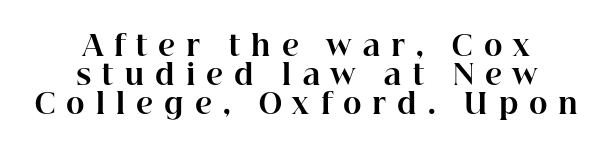
The image shows 28 px bold serif type, upright; set centered, tight line spacing (1.04x), unusually wide letter spacing (+0.39 em), not underlined; high stroke contrast and a medium x-height.
